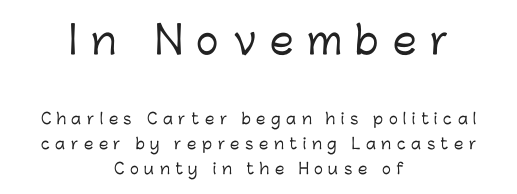
{"serif": "no", "italic": "no", "width": "normal", "stroke_contrast": "low", "x_height": "medium", "monospaced": "no", "underline": "no", "align": "center", "line_spacing": "normal", "line_spacing_ratio": 1.65, "letter_spacing": "wide", "letter_spacing_em": 0.37, "larger_block": "first", "size_ratio": 2.53, "glyph_px": 38}
